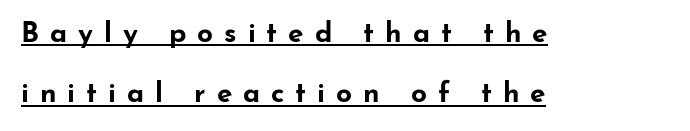
Q: Is the text bold? A: Yes.
Q: Is the text italic (slanted)? A: No, it is upright.
Q: Is the typeface a serif or a sans-serif typeface? A: Sans-serif.
Q: Is the text underlined? A: Yes.
Q: How is the paragraph aligned? A: Left-aligned.
Q: Is the spacing between letters normal or unusually wide? A: Unusually wide.
Q: Is the spacing between lines tight, normal or loose? A: Loose.
Q: Width (condensed, normal, or wide)? A: Wide.
Q: Stroke contrast? A: Low.
Q: x-height? A: Small.
Q: Monospaced? A: No.
